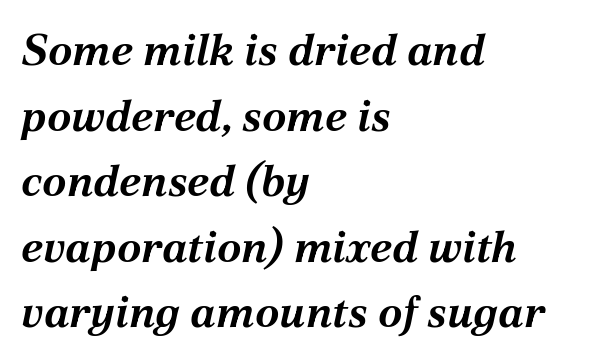
These lines carry a lot of weight — the face is fully bold. A classic flush-left, rag-right setting is used for this passage. The letterforms sit shoulder to shoulder at normal distance. A typesetter would call this proportional, since set widths differ per character. Descenders hang freely into open space.
